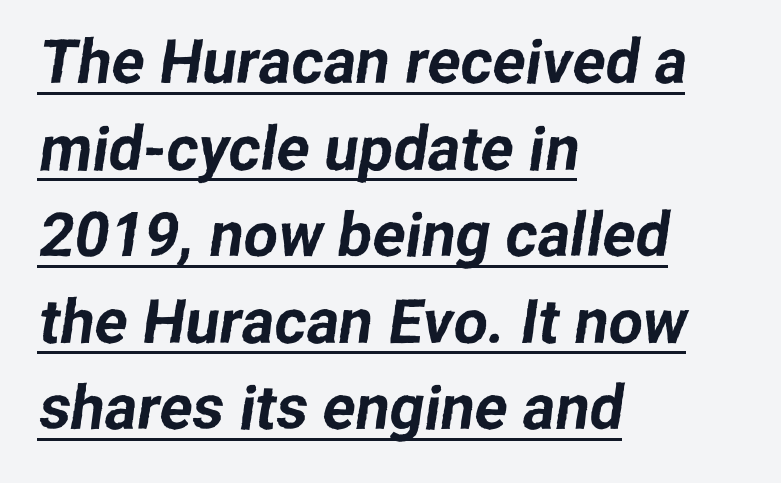
Q: Is the typeface a serif or a sans-serif typeface? A: Sans-serif.
Q: Is the text underlined? A: Yes.
Q: How is the paragraph aligned? A: Left-aligned.
Q: Is the spacing between letters normal or unusually wide? A: Normal.
Q: Is the spacing between lines tight, normal or loose? A: Normal.
Q: Width (condensed, normal, or wide)? A: Normal.
Q: Stroke contrast? A: Low.
Q: x-height? A: Medium.
Q: Monospaced? A: No.
